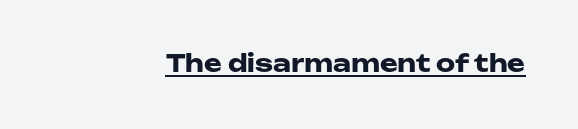
Students, observe the line beneath the letters — that is underlining. Upright lettering throughout. Summary of weight: heavy, a full bold. Here the glyphs are tracked normally, forming tight word shapes.
